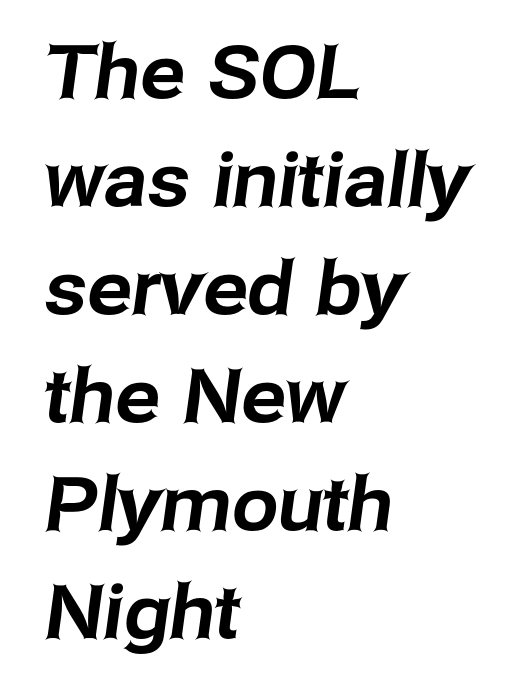
The image shows 74 px sans-serif type; set left-aligned, normal line spacing (1.46x), normal letter spacing, not underlined; low stroke contrast and a medium x-height.
